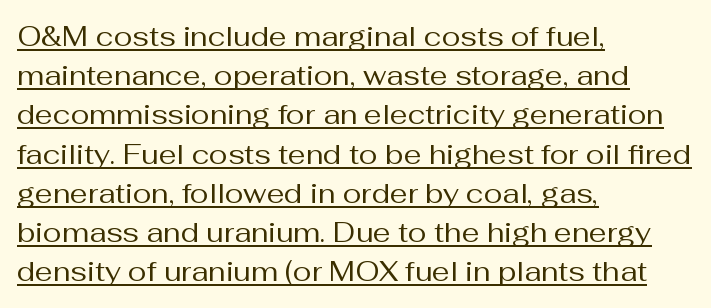
{"serif": "no", "italic": "no", "bold": "no", "weight": "regular", "width": "normal", "stroke_contrast": "medium", "x_height": "medium", "monospaced": "no", "underline": "yes", "align": "left", "line_spacing": "normal", "line_spacing_ratio": 1.4, "letter_spacing": "normal", "letter_spacing_em": 0.0, "glyph_px": 28}
